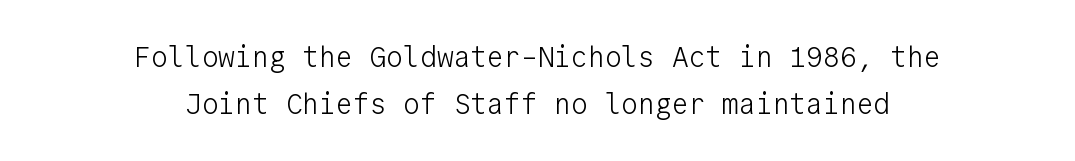
Does extra space separate the letters? No, they use regular spacing. Layout note: lines centered. Every character here occupies the same horizontal width, giving the sample a typewriter-like rhythm. The strokes carry an ordinary text weight at most. These lines are composed in type without serifs. The vertical gap from one line to the next is medium.
